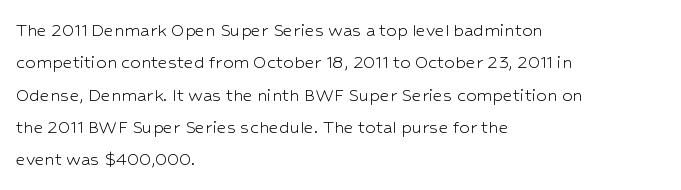
{"italic": "no", "bold": "no", "underline": "no", "align": "left", "line_spacing": "normal", "line_spacing_ratio": 1.54, "letter_spacing": "normal", "letter_spacing_em": 0.0, "glyph_px": 21}
